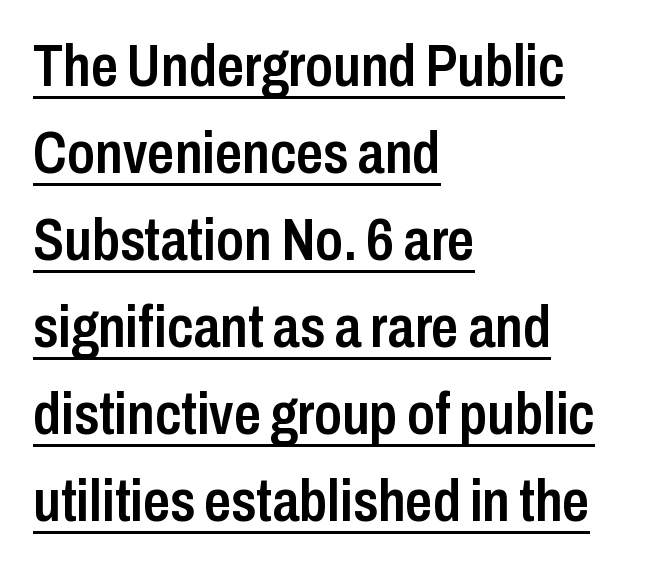
The image shows 60 px semibold, condensed sans-serif type, upright; set left-aligned, normal line spacing (1.45x), normal letter spacing, underlined; low stroke contrast and a medium x-height.
